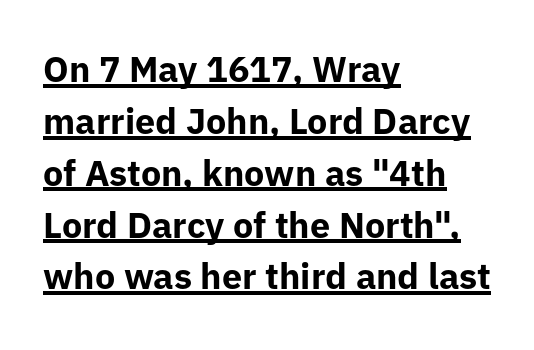
{"serif": "no", "italic": "no", "bold": "yes", "weight": "bold", "width": "normal", "stroke_contrast": "low", "x_height": "medium", "monospaced": "no", "underline": "yes", "align": "left", "line_spacing": "normal", "line_spacing_ratio": 1.44, "letter_spacing": "normal", "letter_spacing_em": 0.0, "glyph_px": 36}
